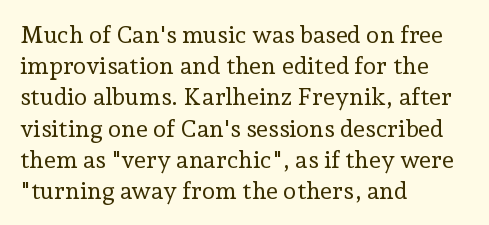
{"italic": "no", "bold": "no", "underline": "no", "align": "left", "line_spacing": "normal", "line_spacing_ratio": 1.3, "letter_spacing": "normal", "letter_spacing_em": 0.0, "glyph_px": 24}
